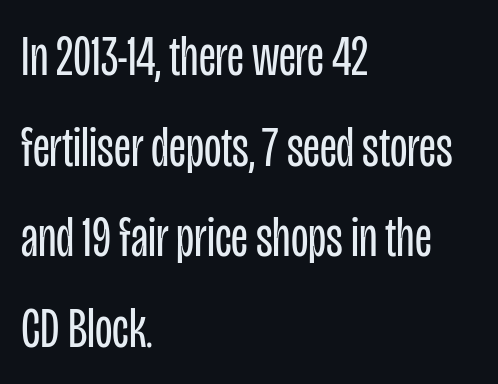
The image shows 57 px regular-weight, condensed sans-serif type, upright; set left-aligned, normal line spacing (1.59x), normal letter spacing, not underlined; low stroke contrast and a large x-height.
